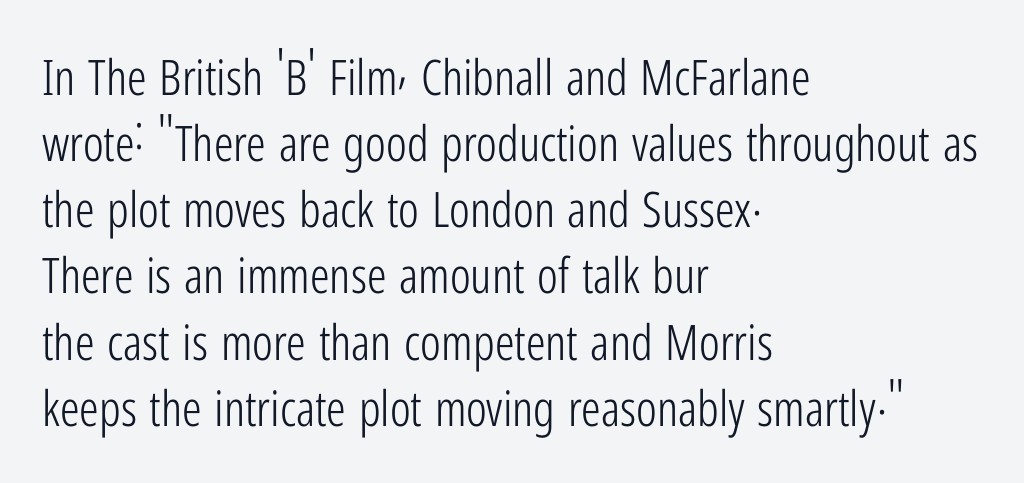
The image shows 49 px light, condensed sans-serif type, upright; set left-aligned, normal line spacing (1.35x), normal letter spacing, not underlined; low stroke contrast and a medium x-height.
